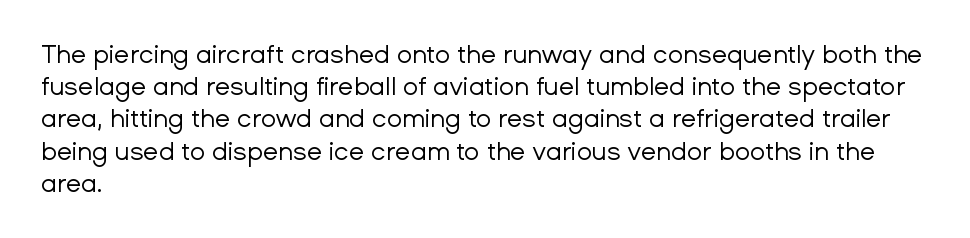
{"italic": "no", "bold": "no", "underline": "no", "align": "left", "line_spacing": "normal", "line_spacing_ratio": 1.29, "letter_spacing": "normal", "letter_spacing_em": 0.0, "glyph_px": 25}
